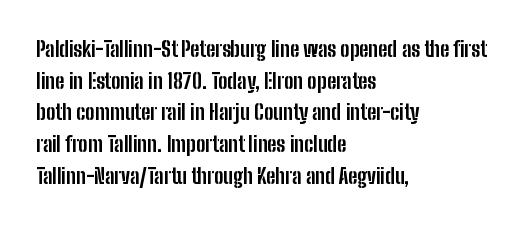
This is roman type, the default non-slanted kind. Observe the ordinary spacing: letters are neighbours, not strangers. The space between consecutive lines is moderate. Leftover space on each line is placed entirely after the last word. The string is rendered with underlining switched off. What weight is shown? A full bold with thick strokes.
